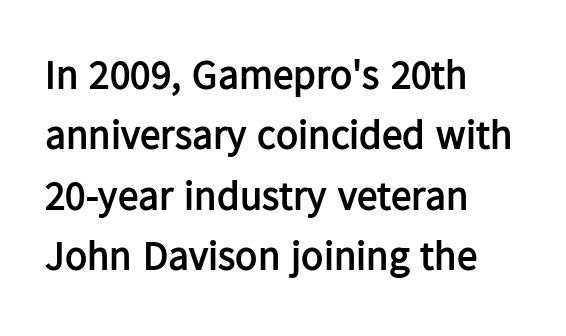
The image shows 41 px semibold sans-serif type, upright; set left-aligned, normal line spacing (1.47x), normal letter spacing, not underlined; low stroke contrast and a medium x-height.
